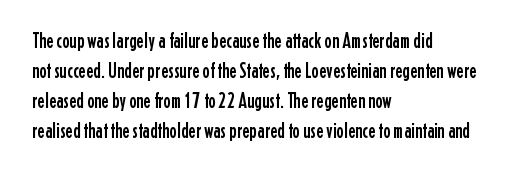
The image shows 22 px text type, upright; set left-aligned, normal line spacing (1.36x), normal letter spacing, not underlined.
